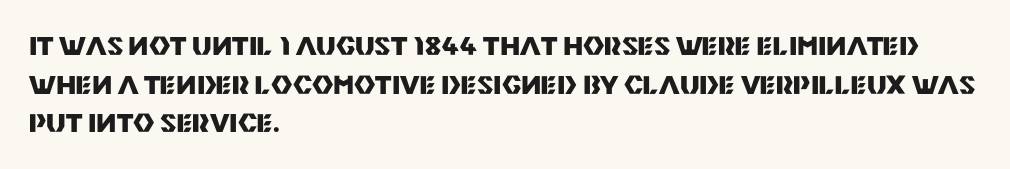
{"italic": "no", "bold": "yes", "underline": "no", "align": "left", "line_spacing": "normal", "line_spacing_ratio": 1.49, "letter_spacing": "normal", "letter_spacing_em": 0.0, "glyph_px": 26}
